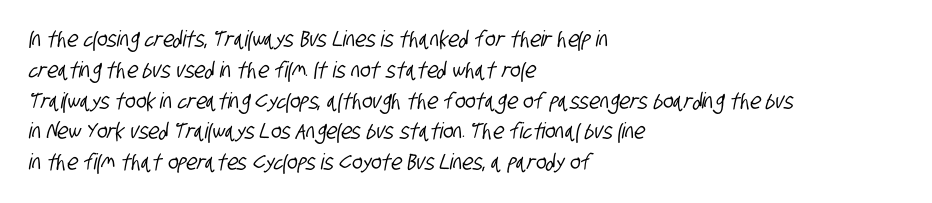
{"underline": "no", "align": "left", "line_spacing": "normal", "line_spacing_ratio": 1.4, "letter_spacing": "normal", "letter_spacing_em": 0.0, "glyph_px": 22}
